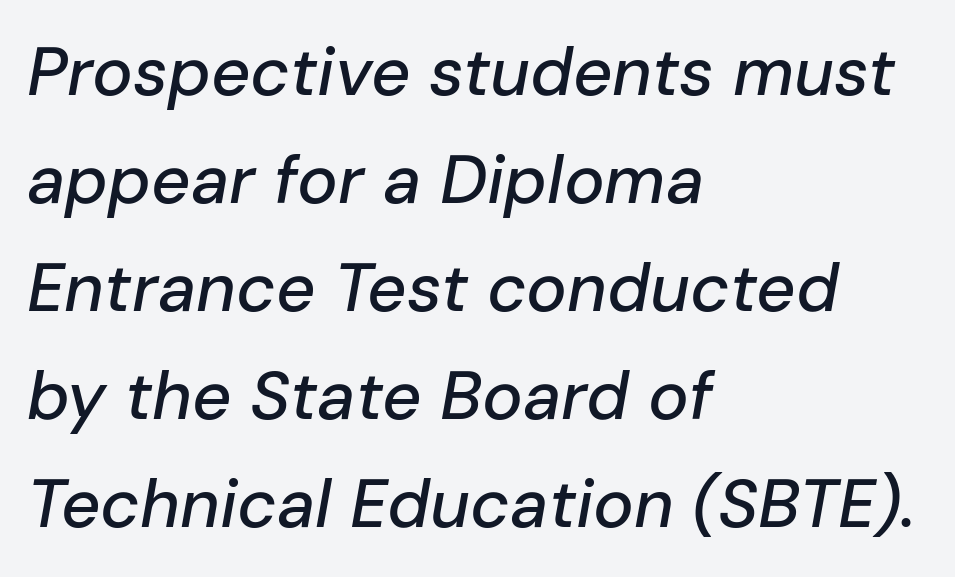
{"italic": "yes", "lean": "right", "slant_degrees": 10, "width": "normal", "stroke_contrast": "low", "x_height": "medium", "monospaced": "no", "underline": "no", "align": "left", "line_spacing": "normal", "line_spacing_ratio": 1.59, "letter_spacing": "normal", "letter_spacing_em": 0.0, "glyph_px": 68}
